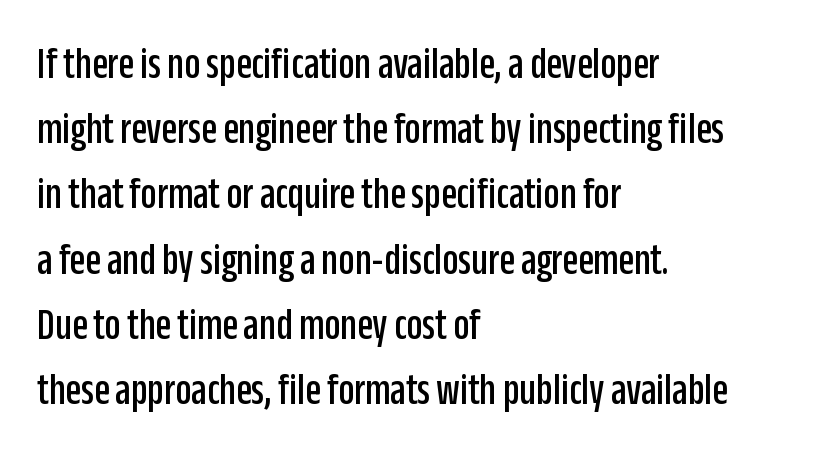
Q: Is the text italic (slanted)? A: No, it is upright.
Q: Is the typeface a serif or a sans-serif typeface? A: Sans-serif.
Q: Is the text underlined? A: No.
Q: How is the paragraph aligned? A: Left-aligned.
Q: Is the spacing between letters normal or unusually wide? A: Normal.
Q: Is the spacing between lines tight, normal or loose? A: Normal.
Q: Width (condensed, normal, or wide)? A: Condensed.
Q: Stroke contrast? A: Low.
Q: x-height? A: Large.
Q: Monospaced? A: No.
